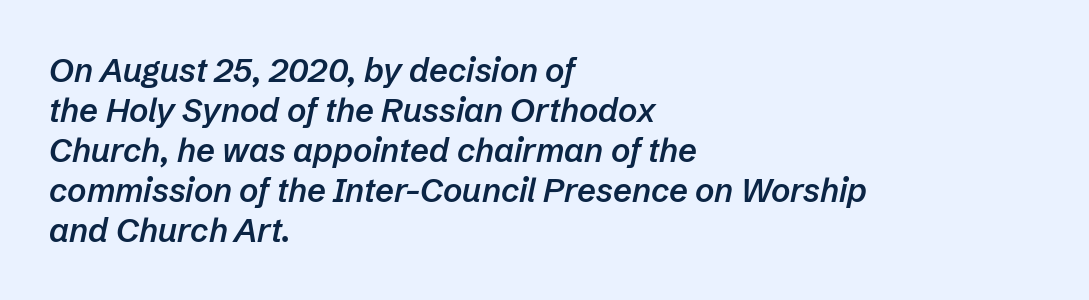
A bare baseline throughout the passage. Set as a demibold, roughly 600 on the weight scale. The letters advance in unequal steps, a hallmark of proportional type. Characters are canted at an angle relative to the baseline's perpendicular. If you drew a ruler down the left edge, every line would touch it.
